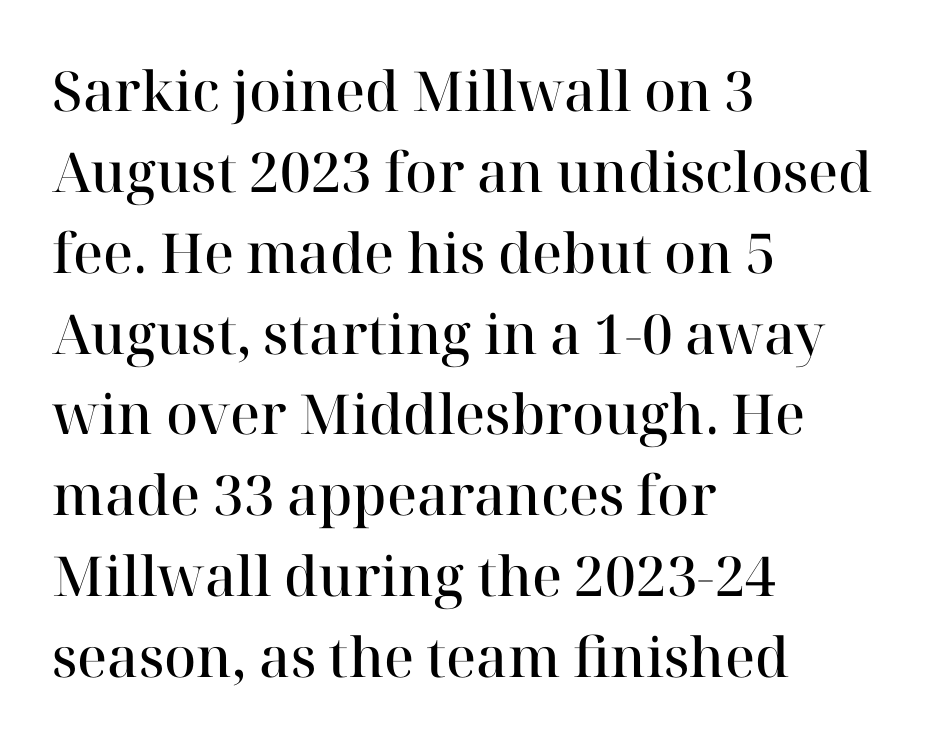
The characters display serif detailing at their extremities. It's the straight-up-and-down kind of type. Decoration check: the copy has no underline. If you measured baseline to baseline, you'd find a middling distance. Teacher's note: observe the even left margin — that is flush-left alignment. Tracking value appears to be zero — textbook default spacing.
